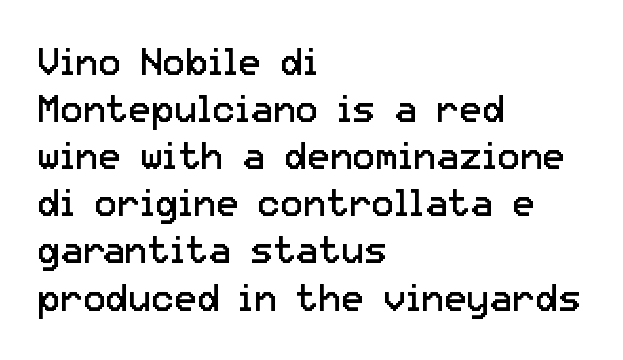
Nope, not italic — everything's standing straight. Do the characters align in a grid? No, the font is proportional. Standard letterfit; no display-style spreading of the glyphs. In CSS terms this would be text-align: left. Serif or sans? Sans — the stroke terminals are bare. Stem width sits at or under what a default text font uses.
